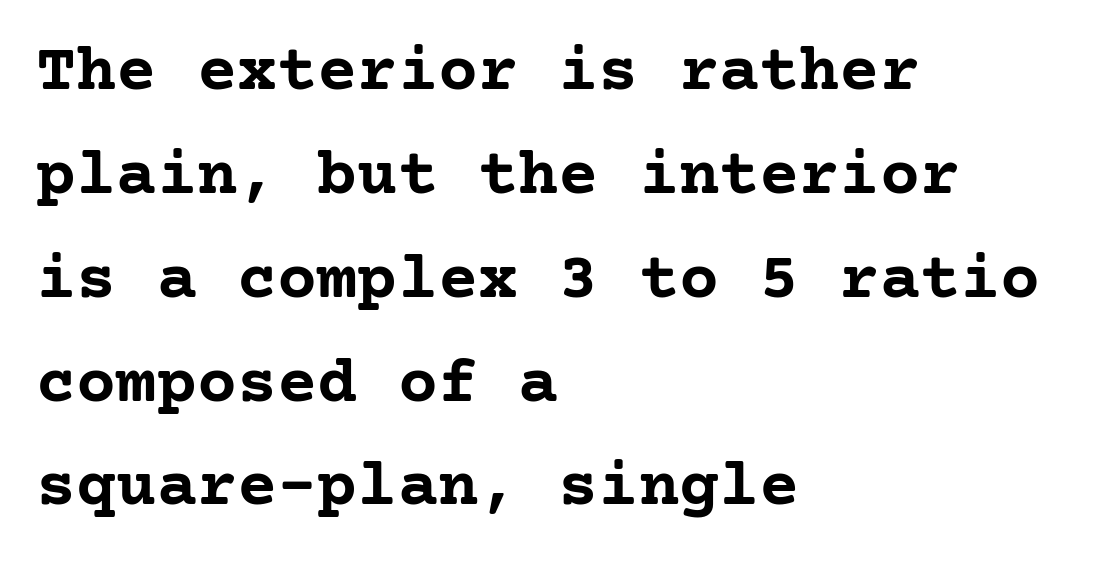
Q: Is the text bold? A: Yes.
Q: Is the text italic (slanted)? A: No, it is upright.
Q: Is the typeface a serif or a sans-serif typeface? A: Serif.
Q: Is the text underlined? A: No.
Q: How is the paragraph aligned? A: Left-aligned.
Q: Is the spacing between letters normal or unusually wide? A: Normal.
Q: Is the spacing between lines tight, normal or loose? A: Normal.
Q: Width (condensed, normal, or wide)? A: Normal.
Q: Stroke contrast? A: Low.
Q: x-height? A: Medium.
